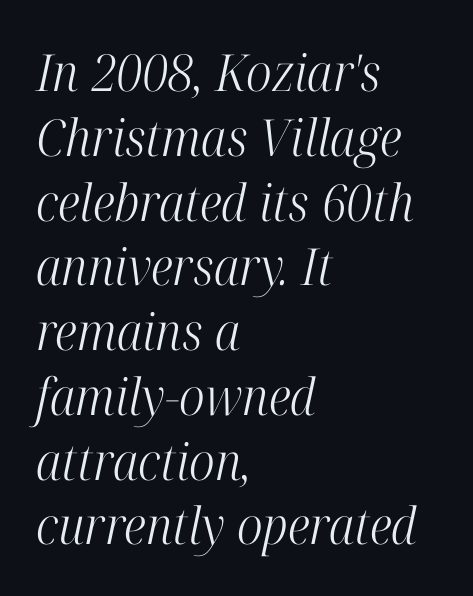
{"serif": "yes", "italic": "yes", "lean": "right", "slant_degrees": 12, "bold": "no", "weight": "light", "width": "condensed", "stroke_contrast": "high", "x_height": "medium", "monospaced": "no", "underline": "no", "align": "left", "line_spacing": "normal", "line_spacing_ratio": 1.27, "letter_spacing": "normal", "letter_spacing_em": 0.0, "glyph_px": 51}
